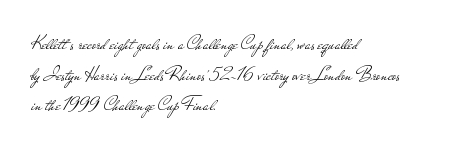
Students, observe: this is what conventionally led text looks like. Alignment: flush left. Decoration check: the copy has no underline.
